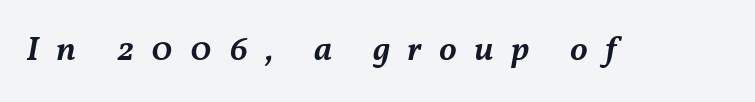
Q: Is the text bold? A: Semi-bold.
Q: Is the text italic (slanted)? A: Yes, it leans right by about 11 degrees.
Q: Is the text underlined? A: No.
Q: Is the spacing between letters normal or unusually wide? A: Unusually wide.
Q: Width (condensed, normal, or wide)? A: Normal.
Q: Stroke contrast? A: Medium.
Q: x-height? A: Medium.
Q: Monospaced? A: No.
